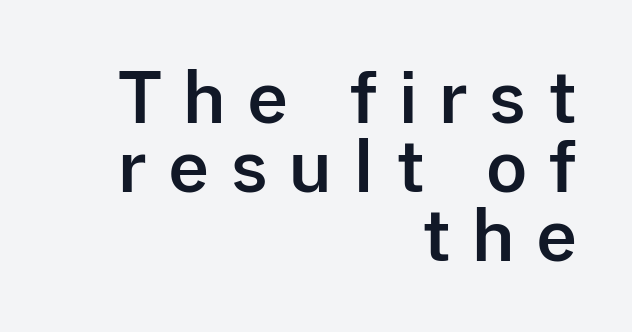
Q: Is the text italic (slanted)? A: No, it is upright.
Q: Is the typeface a serif or a sans-serif typeface? A: Sans-serif.
Q: Is the text underlined? A: No.
Q: How is the paragraph aligned? A: Right-aligned.
Q: Is the spacing between letters normal or unusually wide? A: Unusually wide.
Q: Is the spacing between lines tight, normal or loose? A: Tight.
Q: Width (condensed, normal, or wide)? A: Normal.
Q: Stroke contrast? A: Low.
Q: x-height? A: Medium.
Q: Monospaced? A: No.
